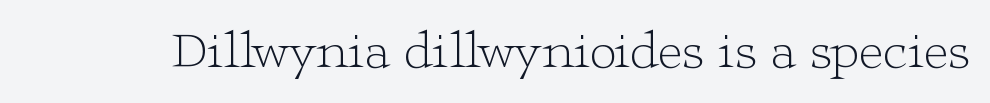
The image shows 53 px light, wide serif type, upright; set normal letter spacing, not underlined; low stroke contrast and a medium x-height.
